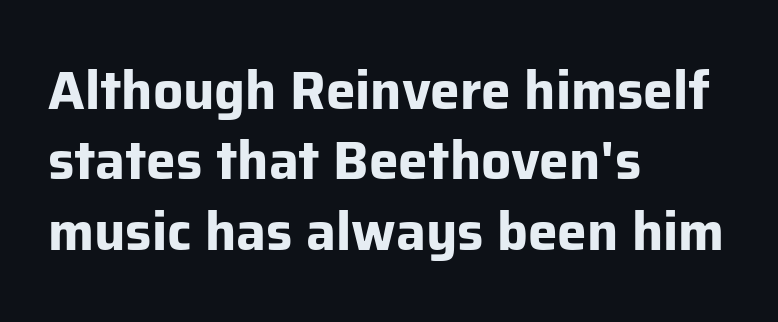
{"serif": "no", "italic": "no", "bold": "yes", "weight": "bold", "width": "normal", "stroke_contrast": "low", "x_height": "medium", "monospaced": "no", "underline": "no", "align": "left", "line_spacing": "normal", "line_spacing_ratio": 1.33, "letter_spacing": "normal", "letter_spacing_em": 0.0, "glyph_px": 53}
